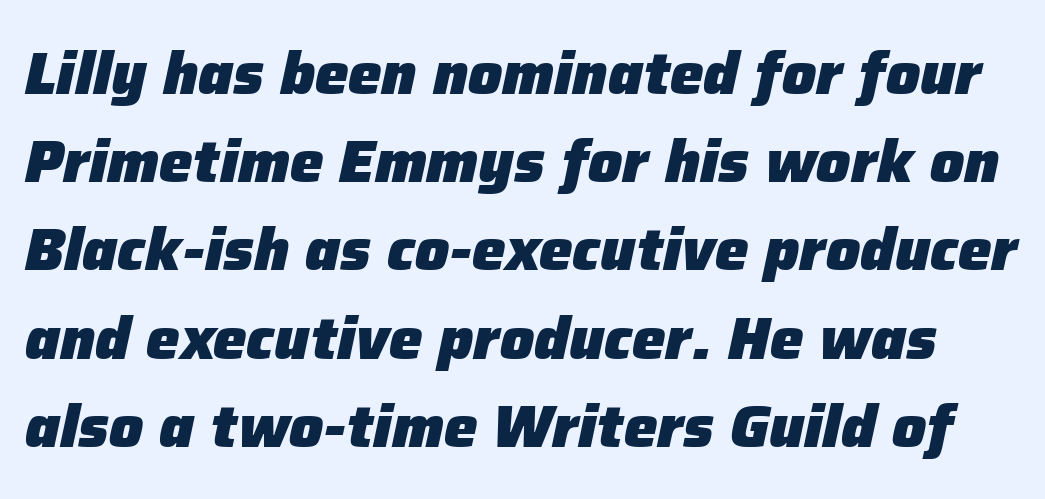
The passage shown leans; its letterforms are oblique. Any mark beneath the type? The region is blank. No extra tracking has been applied to these lines. The glyphs have the mass of a bold cut.
